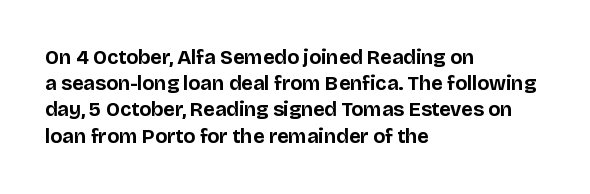
The image shows 20 px bold type, upright; set left-aligned, normal line spacing (1.31x), normal letter spacing, not underlined.
